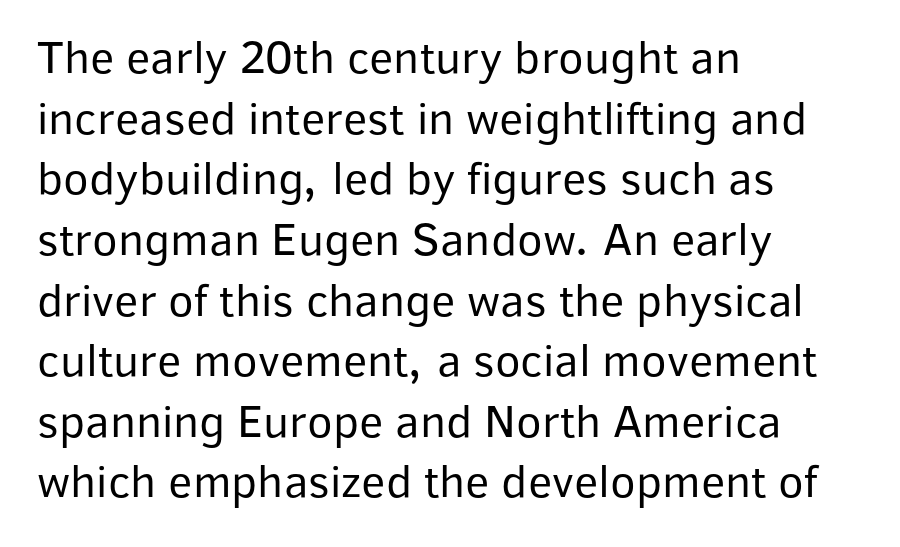
The image shows 47 px regular-weight sans-serif type, upright; set left-aligned, normal line spacing (1.29x), normal letter spacing, not underlined; low stroke contrast and a medium x-height.
